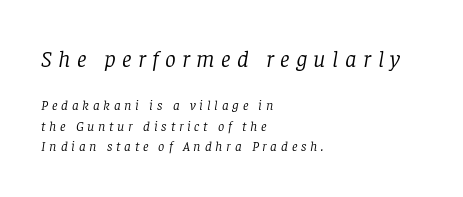
Q: Is the text bold? A: No.
Q: Is the text italic (slanted)? A: Yes, it leans right by about 8 degrees.
Q: Is the text underlined? A: No.
Q: How is the paragraph aligned? A: Left-aligned.
Q: Is the spacing between letters normal or unusually wide? A: Unusually wide.
Q: Is the spacing between lines tight, normal or loose? A: Normal.
Q: Which block of text is set in a larger size, the first (top) or the second (bottom)? A: The first (top) one.
